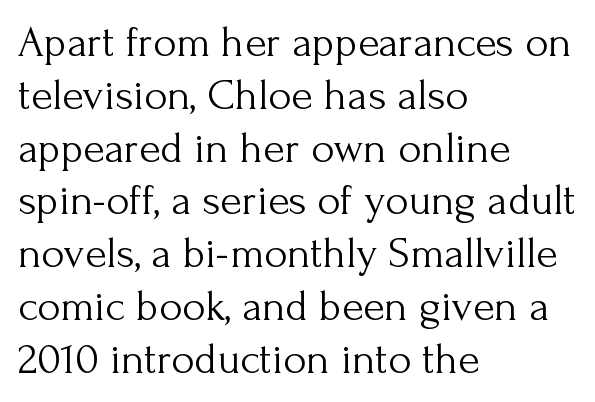
Varying glyph widths throughout — classic text-font behaviour. Compared with a centered layout, this one pins lines to the left instead. Summary of weight: not heavy and not bold. Notice how the stems are strictly vertical — no italics here. Letter spacing: default.
